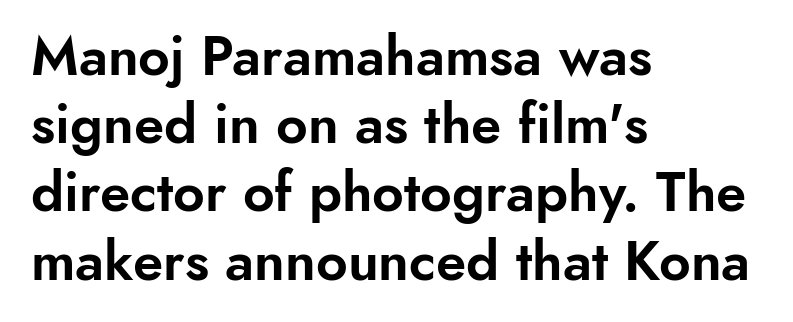
Q: Is the text italic (slanted)? A: No, it is upright.
Q: Is the typeface a serif or a sans-serif typeface? A: Sans-serif.
Q: Is the text underlined? A: No.
Q: How is the paragraph aligned? A: Left-aligned.
Q: Is the spacing between letters normal or unusually wide? A: Normal.
Q: Width (condensed, normal, or wide)? A: Normal.
Q: Stroke contrast? A: Low.
Q: x-height? A: Small.
Q: Monospaced? A: No.
